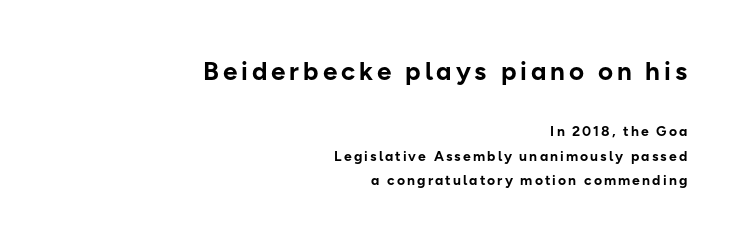
Rendered with straight, roman letterforms. Descenders hang freely into open space. Typesetter's note — upper block bumped up in size, lower block left smaller. Alignment: flush right. The glyphs have the mass of a bold cut.
